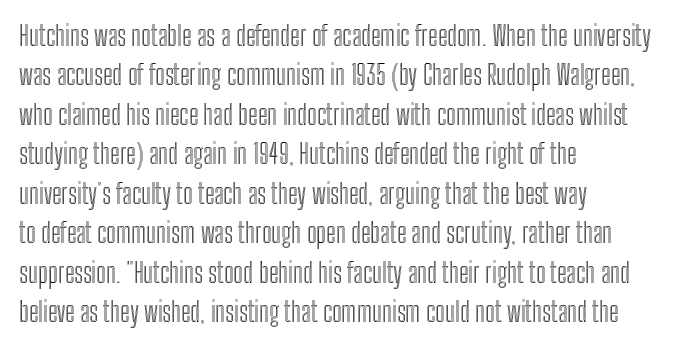
Q: Is the text italic (slanted)? A: No, it is upright.
Q: Is the text underlined? A: No.
Q: How is the paragraph aligned? A: Left-aligned.
Q: Is the spacing between letters normal or unusually wide? A: Normal.
Q: Is the spacing between lines tight, normal or loose? A: Normal.
